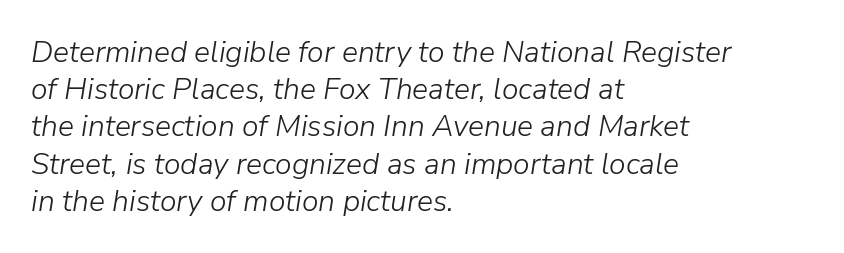
Quick note: underline off. Here the glyphs are tracked normally, forming tight word shapes. This sample uses an oblique cut, with every glyph tilted off the vertical. Horizontal alignment here is leftward, the default for most running prose. Bold? No — there's no thickening of the strokes.
